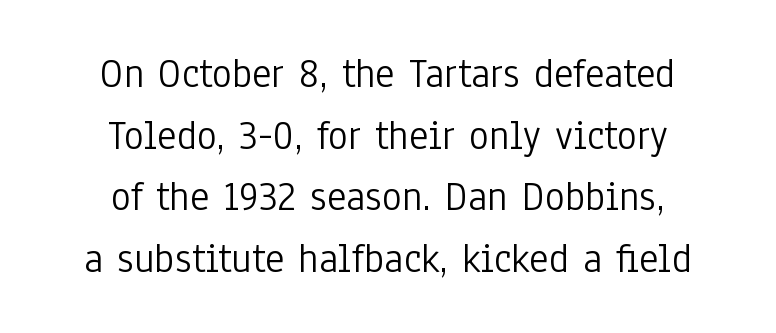
Q: Is the text bold? A: No.
Q: Is the text italic (slanted)? A: No, it is upright.
Q: Is the typeface a serif or a sans-serif typeface? A: Sans-serif.
Q: Is the text underlined? A: No.
Q: How is the paragraph aligned? A: Centered.
Q: Is the spacing between letters normal or unusually wide? A: Normal.
Q: Is the spacing between lines tight, normal or loose? A: Normal.
Q: Width (condensed, normal, or wide)? A: Condensed.
Q: Stroke contrast? A: Low.
Q: x-height? A: Medium.
Q: Monospaced? A: No.
